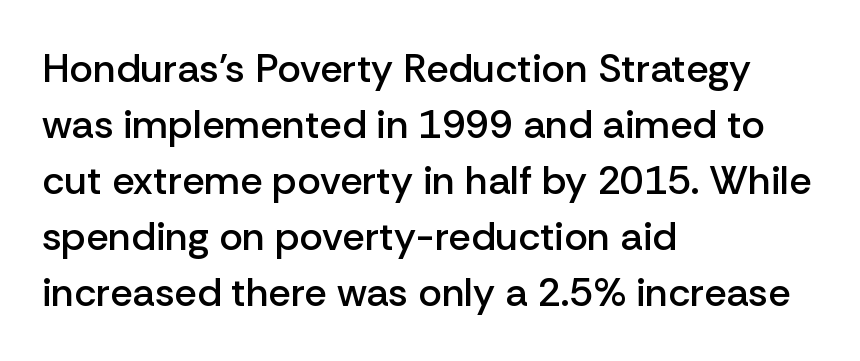
Q: Is the text bold? A: Semi-bold.
Q: Is the text italic (slanted)? A: No, it is upright.
Q: Is the typeface a serif or a sans-serif typeface? A: Sans-serif.
Q: Is the text underlined? A: No.
Q: How is the paragraph aligned? A: Left-aligned.
Q: Is the spacing between letters normal or unusually wide? A: Normal.
Q: Is the spacing between lines tight, normal or loose? A: Normal.
Q: Width (condensed, normal, or wide)? A: Normal.
Q: Stroke contrast? A: Low.
Q: x-height? A: Medium.
Q: Monospaced? A: No.
